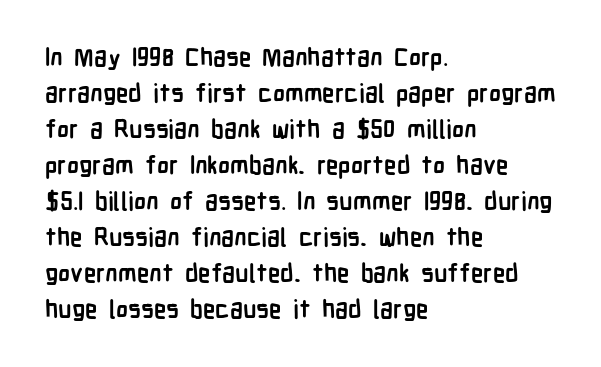
Nope, not italic — everything's standing straight. A normal amount of white space separates one row of letters from the next. Pretty heavy lettering here — definitely bold. Line starts are locked; line ends wander. Tracking here is standard; glyphs follow each other at the usual distance. Decoration check: the copy has no underline.
